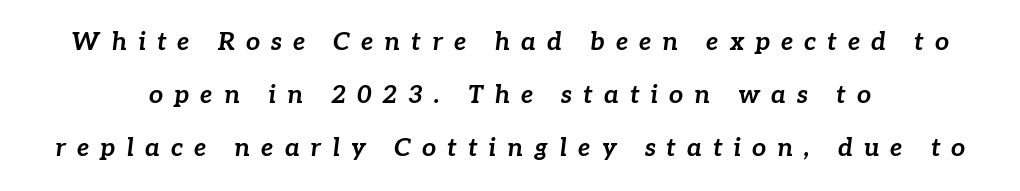
{"italic": "yes", "lean": "right", "slant_degrees": 7, "bold": "yes", "underline": "no", "align": "center", "line_spacing": "loose", "line_spacing_ratio": 2.12, "letter_spacing": "wide", "letter_spacing_em": 0.44, "glyph_px": 25}
